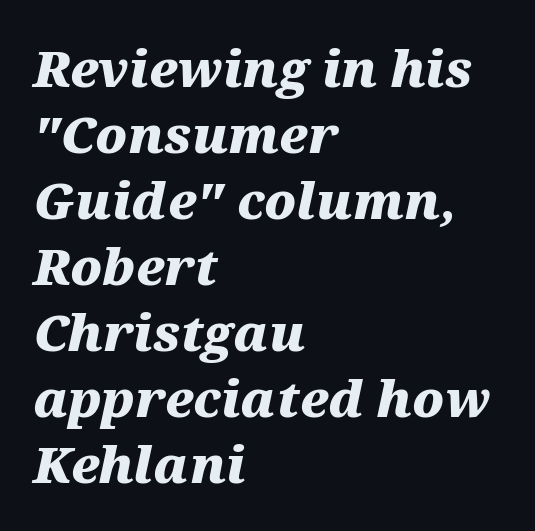
The image shows 50 px heavy, wide type, italic (leaning right); set left-aligned, normal line spacing (1.32x), normal letter spacing, not underlined; medium stroke contrast and a medium x-height.
